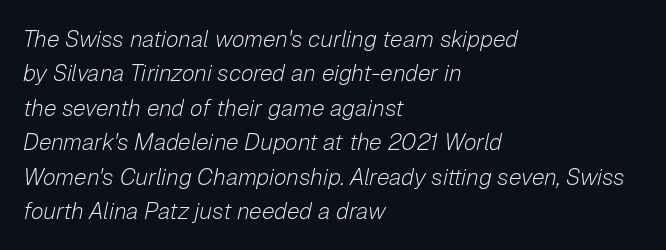
{"italic": "yes", "lean": "right", "slant_degrees": 12, "bold": "no", "underline": "no", "align": "left", "line_spacing": "normal", "line_spacing_ratio": 1.5, "letter_spacing": "normal", "letter_spacing_em": 0.0, "glyph_px": 23}
